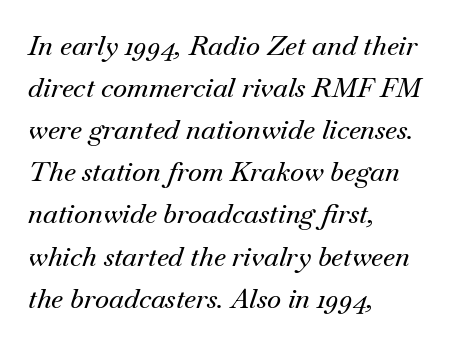
The image shows 27 px text type, italic (leaning right); set left-aligned, normal line spacing (1.56x), normal letter spacing, not underlined.
